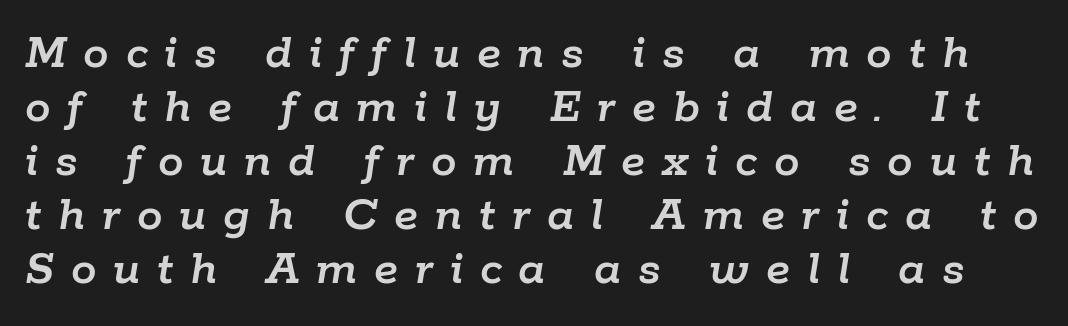
Summary of vertical rhythm: compact, with narrow interline spacing. The horizontal fit of the characters is loose and conspicuously gappy. Here the designer chose a conventional face with non-uniform glyph widths. The letters are slanted; this is an italic face. Beneath every word, the page is bare.
